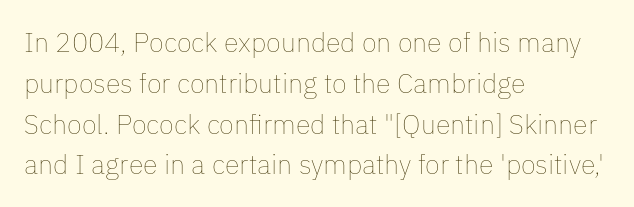
The image shows 27 px text type, upright; set left-aligned, normal line spacing (1.51x), normal letter spacing, not underlined.
